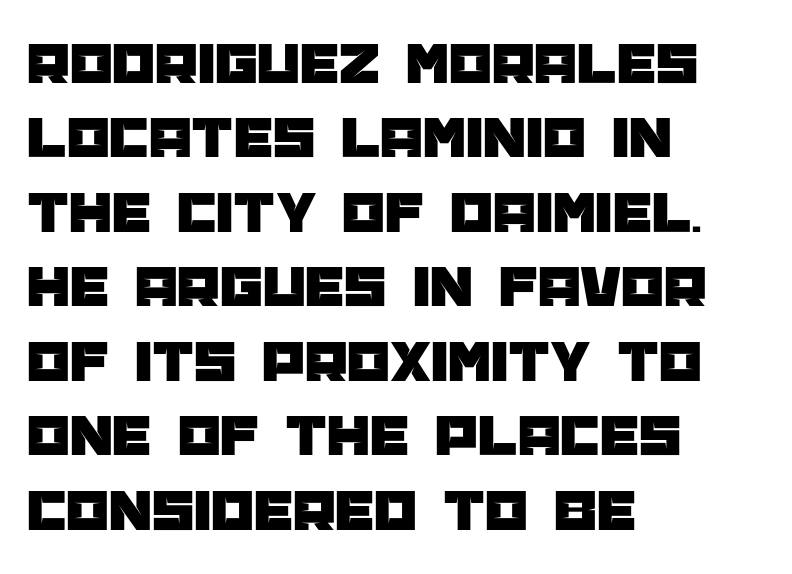
The image shows 61 px sans-serif type, upright; set left-aligned, line spacing 1.22x, normal letter spacing, not underlined; low stroke contrast and a large x-height.
